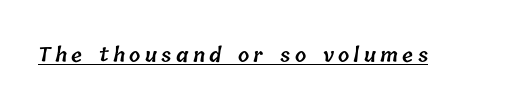
Q: Is the text bold? A: Semi-bold.
Q: Is the text underlined? A: Yes.
Q: Is the spacing between letters normal or unusually wide? A: Unusually wide.
